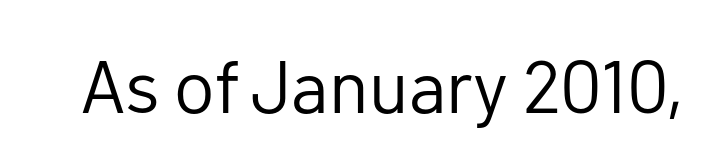
You can tell it's not italic because the verticals are truly vertical. Caption: standard tracking, unaltered. Type style note: lacks serifs. Beneath every word, the page is bare. Vertical stems look standard width or narrower in stroke. Think of a printed novel: that variable character pitch is what you see here.
